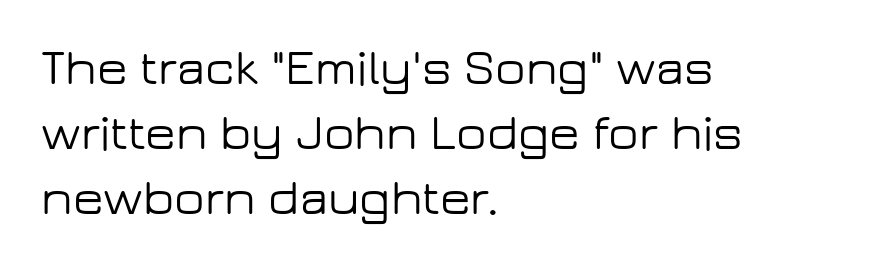
{"serif": "no", "italic": "no", "width": "wide", "stroke_contrast": "low", "x_height": "medium", "monospaced": "no", "underline": "no", "align": "left", "line_spacing": "normal", "line_spacing_ratio": 1.3, "letter_spacing": "normal", "letter_spacing_em": 0.0, "glyph_px": 50}
